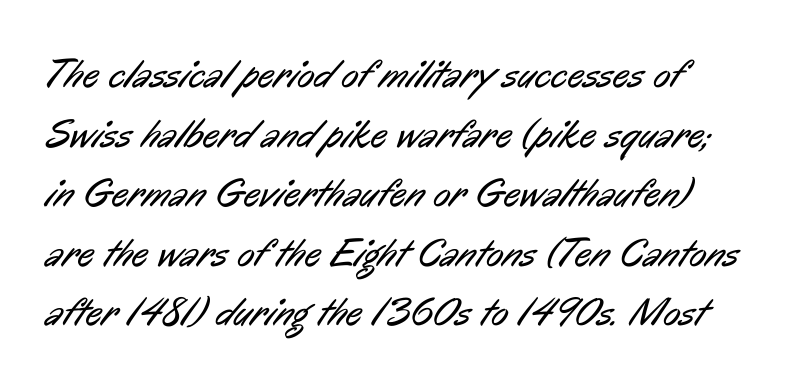
The image shows 40 px regular-weight, condensed sans-serif type; set normal line spacing (1.49x), normal letter spacing, not underlined; low stroke contrast and a medium x-height.
